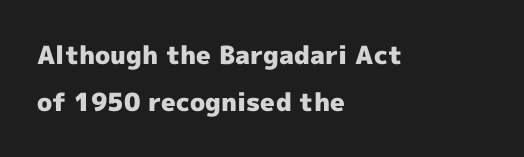
{"italic": "no", "bold": "yes", "underline": "no", "align": "left", "line_spacing": "loose", "line_spacing_ratio": 1.9, "letter_spacing": "normal", "letter_spacing_em": 0.0, "glyph_px": 25}
